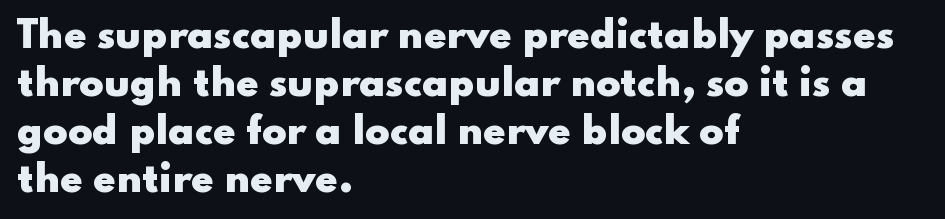
{"serif": "no", "italic": "no", "bold": "yes", "weight": "heavy", "width": "wide", "stroke_contrast": "low", "x_height": "small", "monospaced": "no", "underline": "no", "align": "left", "line_spacing": "normal", "line_spacing_ratio": 1.33, "letter_spacing": "normal", "letter_spacing_em": 0.0, "glyph_px": 36}
